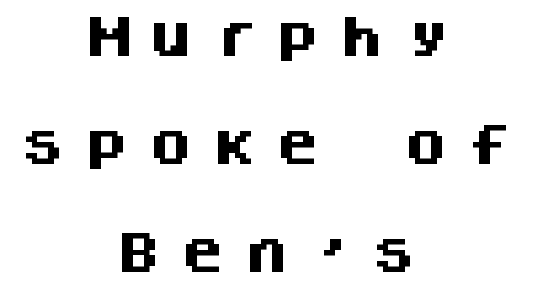
Beneath every word, the page is bare. Ordinary non-slanted type is in use. The compositor balanced each line on the midline. Glyph-to-glyph distance is far greater than everyday printed text. Horizontal bands of white between lines are thick stripes. Look at the stroke-to-counter ratio: heavy, a bold.
